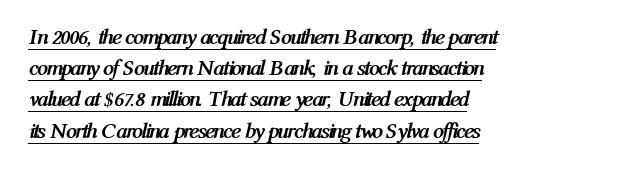
The image shows 22 px bold type, italic (leaning right); set left-aligned, normal line spacing (1.42x), normal letter spacing, underlined.
